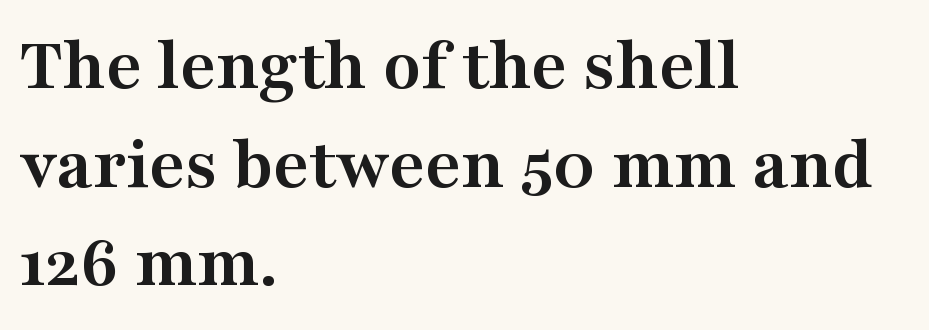
Q: Is the text bold? A: Yes.
Q: Is the text italic (slanted)? A: No, it is upright.
Q: Is the typeface a serif or a sans-serif typeface? A: Serif.
Q: Is the text underlined? A: No.
Q: How is the paragraph aligned? A: Left-aligned.
Q: Is the spacing between letters normal or unusually wide? A: Normal.
Q: Is the spacing between lines tight, normal or loose? A: Normal.
Q: Width (condensed, normal, or wide)? A: Wide.
Q: Stroke contrast? A: Medium.
Q: x-height? A: Medium.
Q: Monospaced? A: No.
